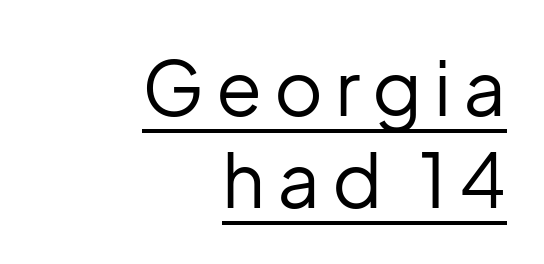
Q: Is the text bold? A: No.
Q: Is the text italic (slanted)? A: No, it is upright.
Q: Is the typeface a serif or a sans-serif typeface? A: Sans-serif.
Q: Is the text underlined? A: Yes.
Q: How is the paragraph aligned? A: Right-aligned.
Q: Width (condensed, normal, or wide)? A: Normal.
Q: Stroke contrast? A: Low.
Q: x-height? A: Medium.
Q: Monospaced? A: No.
